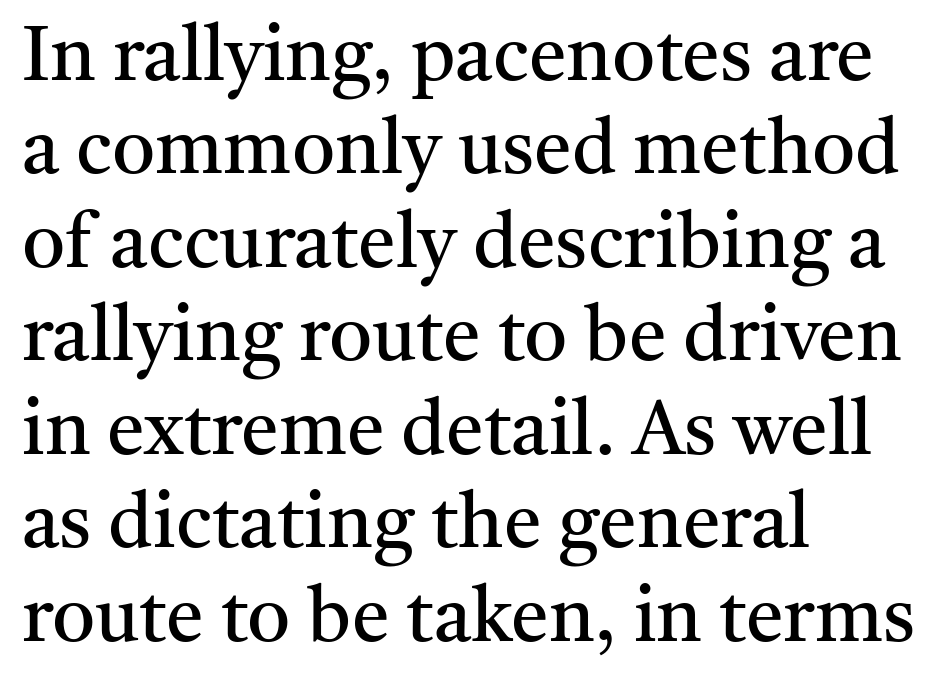
{"serif": "yes", "italic": "no", "bold": "no", "weight": "regular", "width": "normal", "stroke_contrast": "medium", "x_height": "medium", "monospaced": "no", "underline": "no", "align": "left", "line_spacing_ratio": 1.23, "letter_spacing": "normal", "letter_spacing_em": 0.0, "glyph_px": 76}
